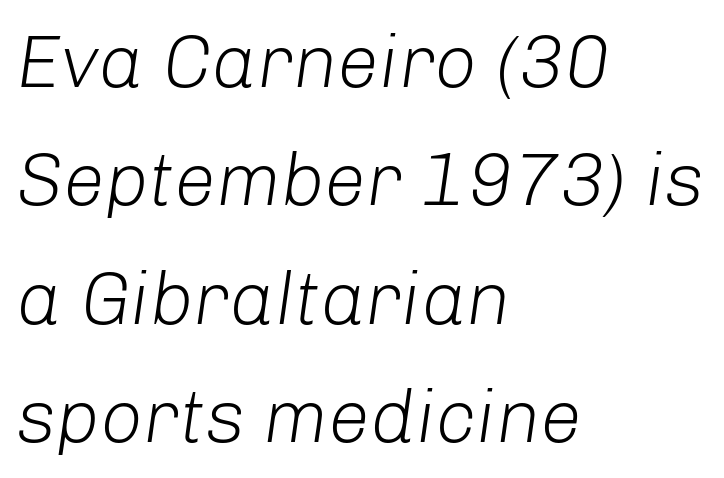
Q: Is the text bold? A: No.
Q: Is the text italic (slanted)? A: Yes, it leans right by about 8 degrees.
Q: Is the text underlined? A: No.
Q: How is the paragraph aligned? A: Left-aligned.
Q: Is the spacing between letters normal or unusually wide? A: Normal.
Q: Is the spacing between lines tight, normal or loose? A: Normal.
Q: Width (condensed, normal, or wide)? A: Normal.
Q: Stroke contrast? A: Low.
Q: x-height? A: Medium.
Q: Monospaced? A: No.
